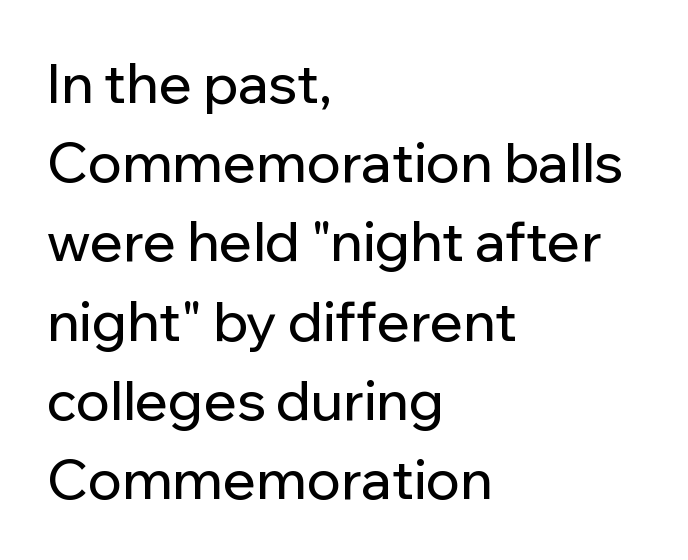
{"serif": "no", "italic": "no", "width": "normal", "stroke_contrast": "low", "x_height": "medium", "monospaced": "no", "underline": "no", "align": "left", "line_spacing": "normal", "line_spacing_ratio": 1.44, "letter_spacing": "normal", "letter_spacing_em": 0.0, "glyph_px": 55}
